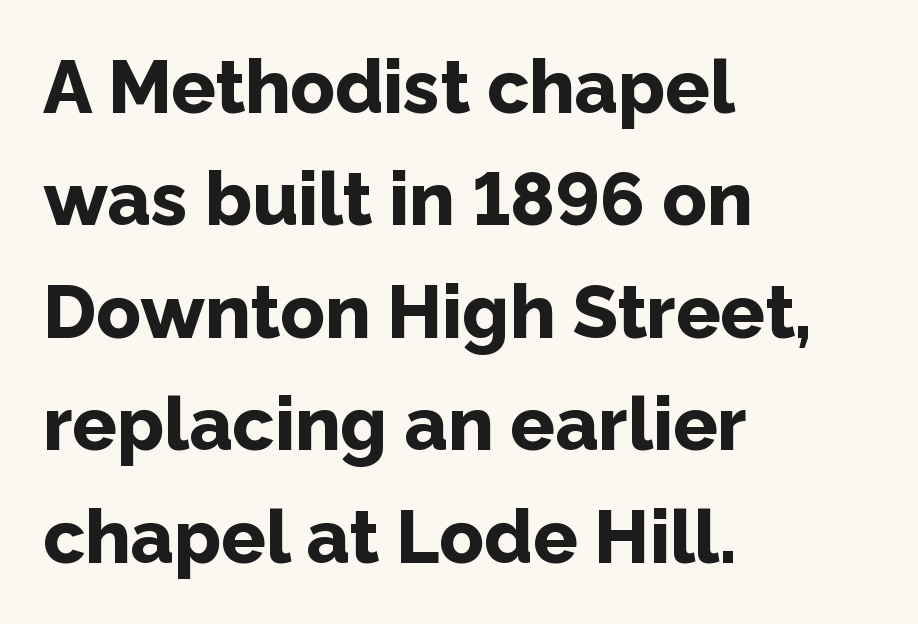
The characters look thick and weighty, a clear bold. Notice how the stems are strictly vertical — no italics here. Quick note: underline off. These lines keep a tight, regular rhythm from letter to letter. Is this a fixed-width face? No — the glyphs have proportional, varying widths.
